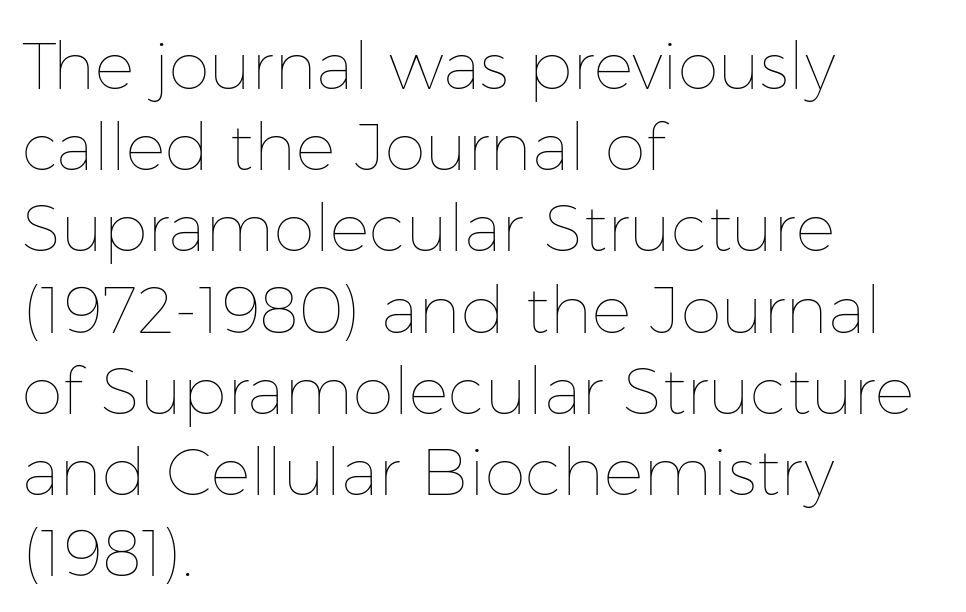
Stroke mass is kept to a normal reading level or below. A typesetter would call this zero additional tracking. Spacing verdict: proportional, widths tailored to each character. Unmarked baselines from the first word to the last. A classic flush-left, rag-right setting is used for this passage. The letters stand straight up with perfectly vertical stems.
